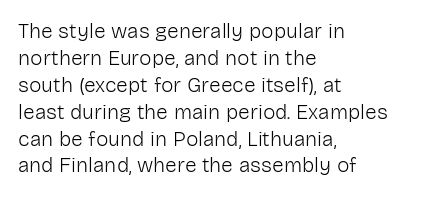
Q: Is the text bold? A: No.
Q: Is the text italic (slanted)? A: No, it is upright.
Q: Is the text underlined? A: No.
Q: How is the paragraph aligned? A: Left-aligned.
Q: Is the spacing between letters normal or unusually wide? A: Normal.
Q: Is the spacing between lines tight, normal or loose? A: Normal.
